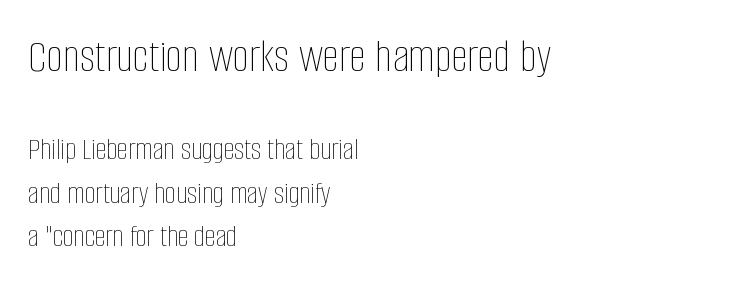
The rendering uses natural spacing where letterforms have individual widths. Note: larger setting up top, smaller setting below. The block of text has a typical density, with ordinary space between rows. Ascenders rise straight up at ninety degrees. Bold? No — there's no thickening of the strokes.
